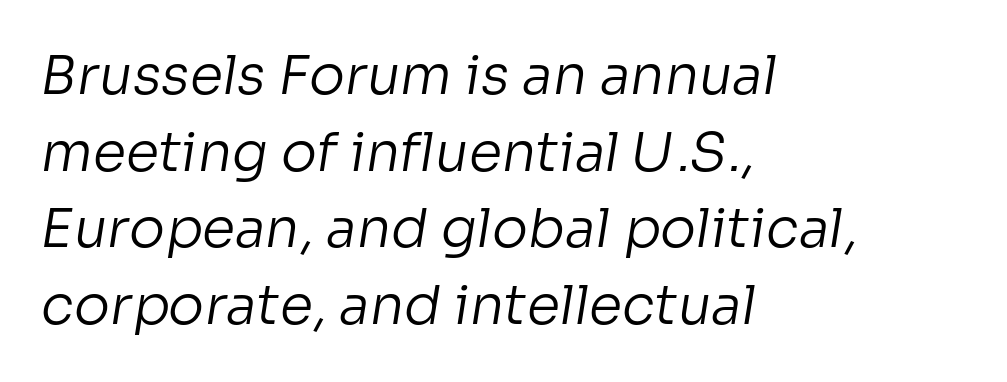
The image shows 54 px regular-weight sans-serif type; set left-aligned, normal line spacing (1.42x), normal letter spacing, not underlined; low stroke contrast and a medium x-height.
